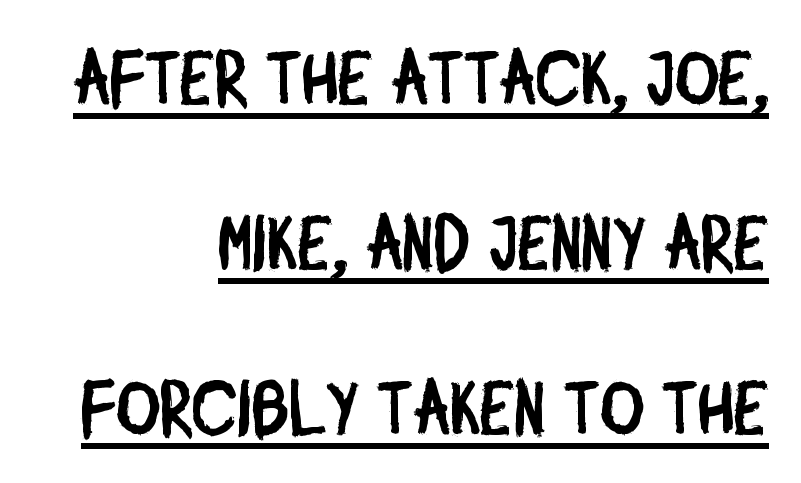
Q: Is the typeface a serif or a sans-serif typeface? A: Sans-serif.
Q: Is the text underlined? A: Yes.
Q: How is the paragraph aligned? A: Right-aligned.
Q: Is the spacing between letters normal or unusually wide? A: Normal.
Q: Is the spacing between lines tight, normal or loose? A: Loose.
Q: Width (condensed, normal, or wide)? A: Condensed.
Q: Stroke contrast? A: Low.
Q: x-height? A: Large.
Q: Monospaced? A: No.
